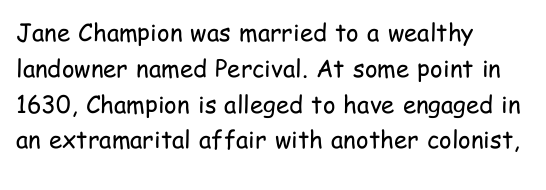
{"italic": "no", "bold": "no", "underline": "no", "align": "left", "line_spacing": "normal", "line_spacing_ratio": 1.49, "letter_spacing": "normal", "letter_spacing_em": 0.0, "glyph_px": 24}
